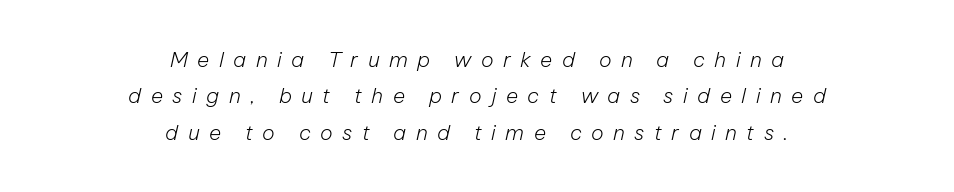
{"italic": "yes", "lean": "right", "slant_degrees": 12, "bold": "no", "underline": "no", "align": "center", "line_spacing_ratio": 1.73, "letter_spacing": "wide", "letter_spacing_em": 0.45, "glyph_px": 21}
